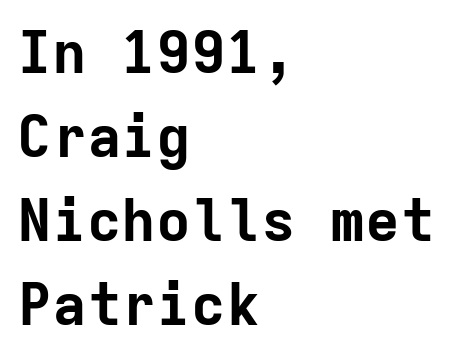
The image shows 58 px bold sans-serif type, upright, monospaced; set left-aligned, normal line spacing (1.45x), normal letter spacing, not underlined; low stroke contrast and a medium x-height.
